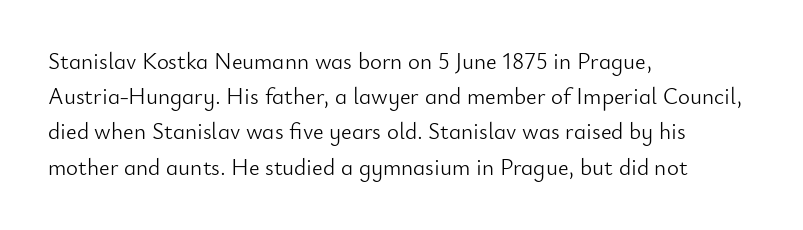
Q: Is the text bold? A: No.
Q: Is the text italic (slanted)? A: No, it is upright.
Q: Is the text underlined? A: No.
Q: How is the paragraph aligned? A: Left-aligned.
Q: Is the spacing between letters normal or unusually wide? A: Normal.
Q: Is the spacing between lines tight, normal or loose? A: Normal.
